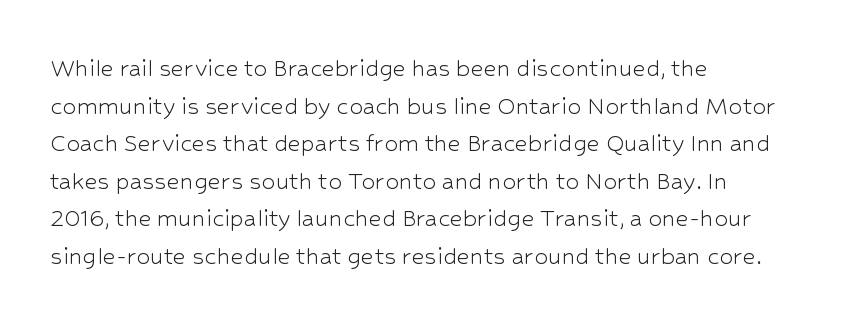
Is this a heavy cut? Hardly; it is regular or lighter. These lines sit exactly where default settings would place them. Look at the tracking — it's just the regular setting, nothing added. The ragged edge is on the right, which tells us the setting is flush left. Character widths vary here, with narrow letters taking less room than wide ones. Nope, not italic — everything's standing straight.
